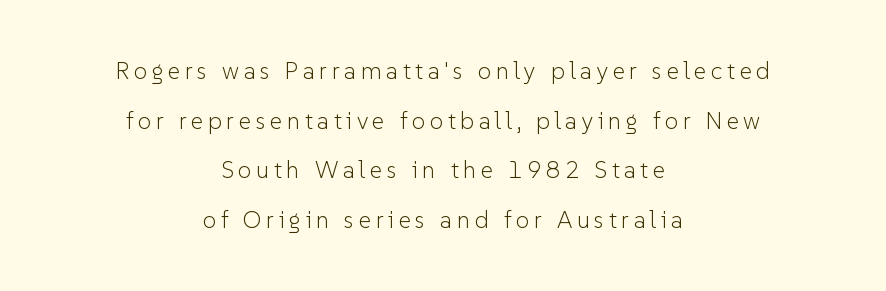
Q: Is the text bold? A: No.
Q: Is the text italic (slanted)? A: No, it is upright.
Q: Is the text underlined? A: No.
Q: How is the paragraph aligned? A: Centered.
Q: Is the spacing between lines tight, normal or loose? A: Loose.
